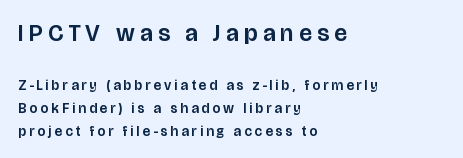
Q: Is the text italic (slanted)? A: No, it is upright.
Q: Is the text underlined? A: No.
Q: How is the paragraph aligned? A: Left-aligned.
Q: Is the spacing between letters normal or unusually wide? A: Unusually wide.
Q: Is the spacing between lines tight, normal or loose? A: Normal.
Q: Which block of text is set in a larger size, the first (top) or the second (bottom)? A: The first (top) one.
